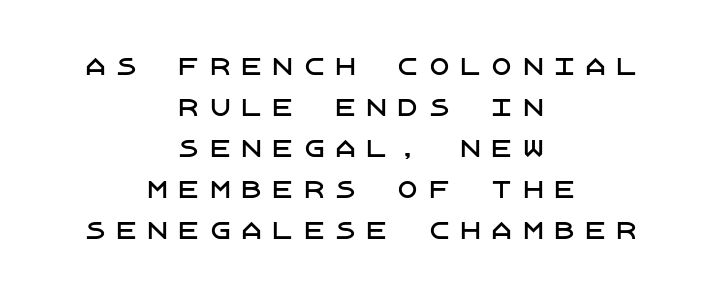
Quick note: not italic, upright. Each row of text sits above clean, open space. The tracking reads as deliberately expanded to a designer's eye. The lines are quadded center.
